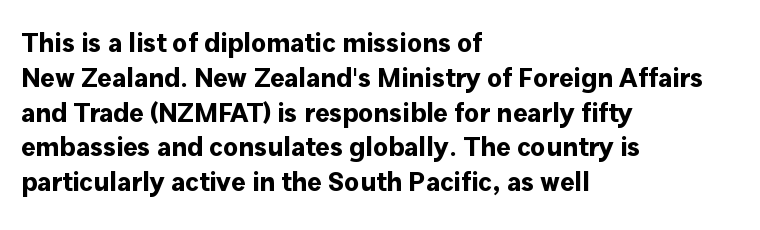
{"italic": "no", "bold": "yes", "underline": "no", "align": "left", "line_spacing": "normal", "line_spacing_ratio": 1.29, "letter_spacing": "normal", "letter_spacing_em": 0.0, "glyph_px": 27}
